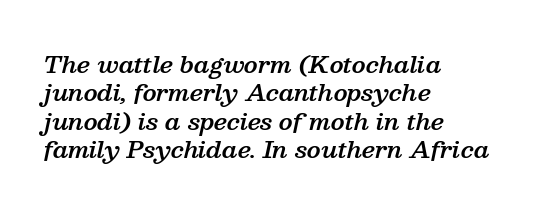
Q: Is the text bold? A: Semi-bold.
Q: Is the text italic (slanted)? A: Yes, it leans right by about 13 degrees.
Q: Is the text underlined? A: No.
Q: How is the paragraph aligned? A: Left-aligned.
Q: Is the spacing between letters normal or unusually wide? A: Normal.
